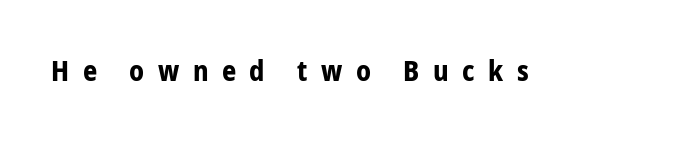
Q: Is the text bold? A: Yes.
Q: Is the text italic (slanted)? A: No, it is upright.
Q: Is the typeface a serif or a sans-serif typeface? A: Sans-serif.
Q: Is the text underlined? A: No.
Q: Is the spacing between letters normal or unusually wide? A: Unusually wide.
Q: Width (condensed, normal, or wide)? A: Condensed.
Q: Stroke contrast? A: Low.
Q: x-height? A: Medium.
Q: Monospaced? A: No.
